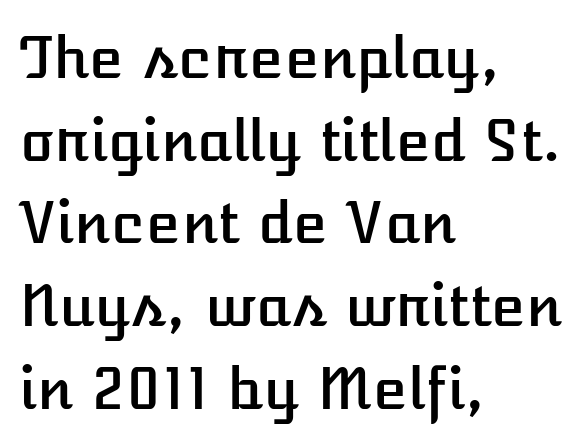
Looks like regular typesetting: each glyph gets only the width it needs. A classic flush-left, rag-right setting is used for this passage. Between one letter and the next there's only the usual sliver of space. The gap between lines stays unmarked. Reading down the column, the eye jumps a familiar distance to each next line.
